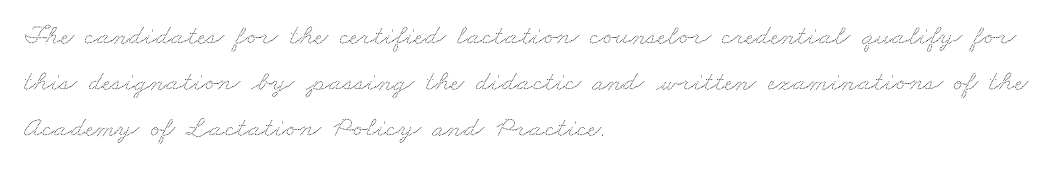
Q: Is the text underlined? A: No.
Q: How is the paragraph aligned? A: Left-aligned.
Q: Is the spacing between letters normal or unusually wide? A: Normal.
Q: Is the spacing between lines tight, normal or loose? A: Normal.
Q: Width (condensed, normal, or wide)? A: Wide.
Q: Stroke contrast? A: Low.
Q: x-height? A: Small.
Q: Monospaced? A: No.
